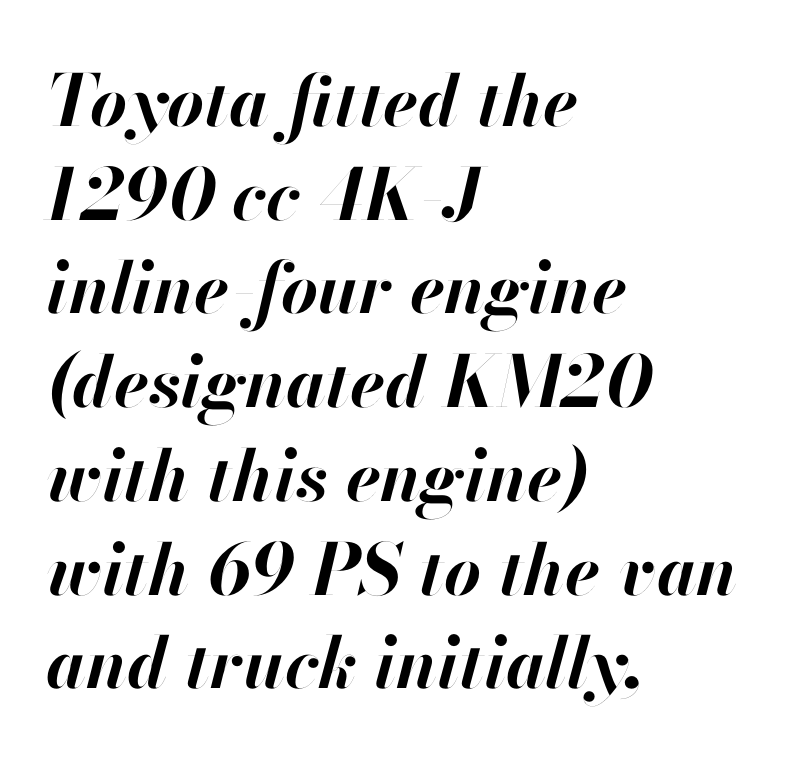
The image shows 71 px bold type, italic (leaning right); set left-aligned, normal line spacing (1.32x), normal letter spacing, not underlined; high stroke contrast and a small x-height.
